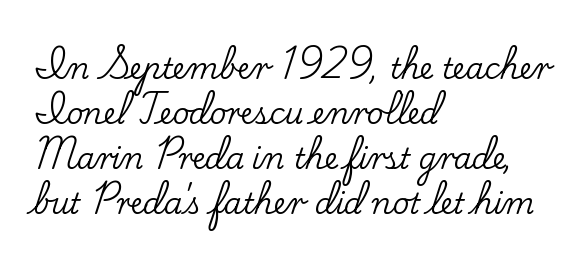
The image shows 29 px serif type; set left-aligned, normal line spacing (1.55x), normal letter spacing, not underlined; low stroke contrast and a small x-height.
